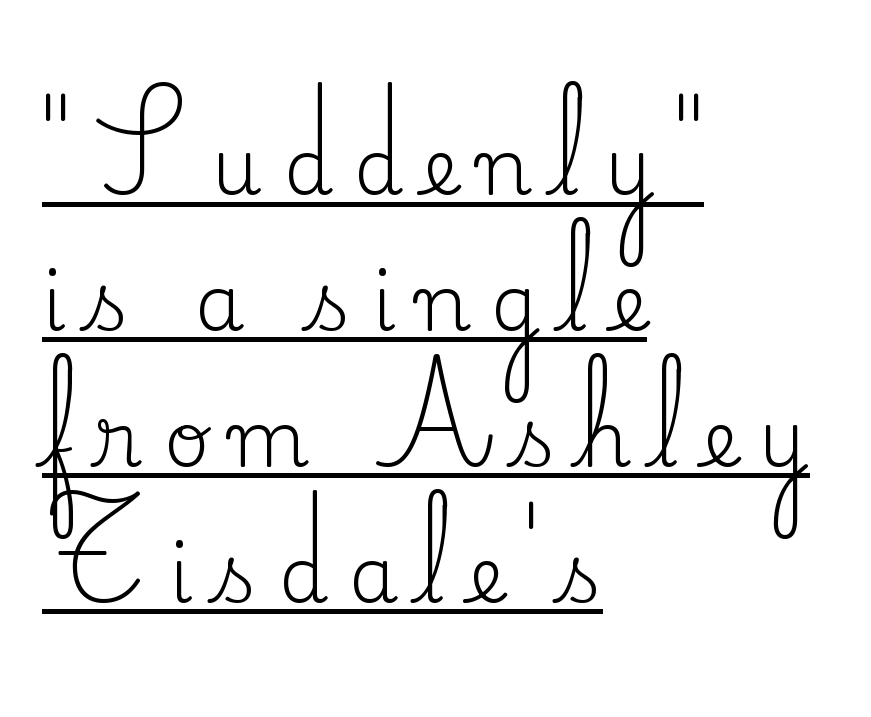
The image shows 79 px regular-weight serif type, upright; set left-aligned, line spacing 1.72x, unusually wide letter spacing (+0.26 em), underlined; medium stroke contrast and a small x-height.
